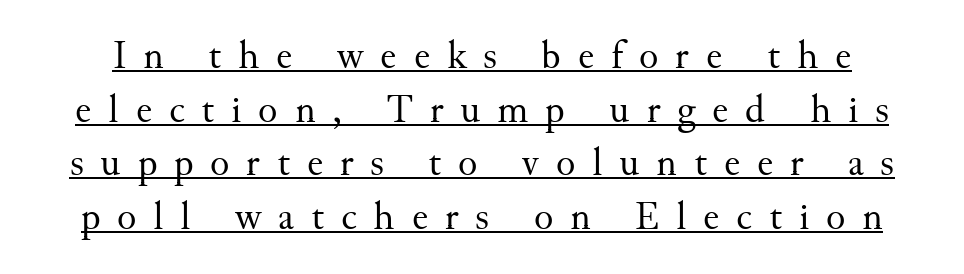
The image shows 40 px regular-weight serif type, upright; set normal line spacing (1.34x), unusually wide letter spacing (+0.42 em), underlined; medium stroke contrast and a small x-height.
